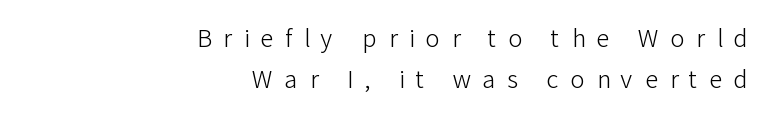
The specimen reads as upright at a glance. This block has exactly the height ordinary leading produces. The letters look calm and open, with moderate or lighter stems. Right-aligned paragraph, ragged on the left.
